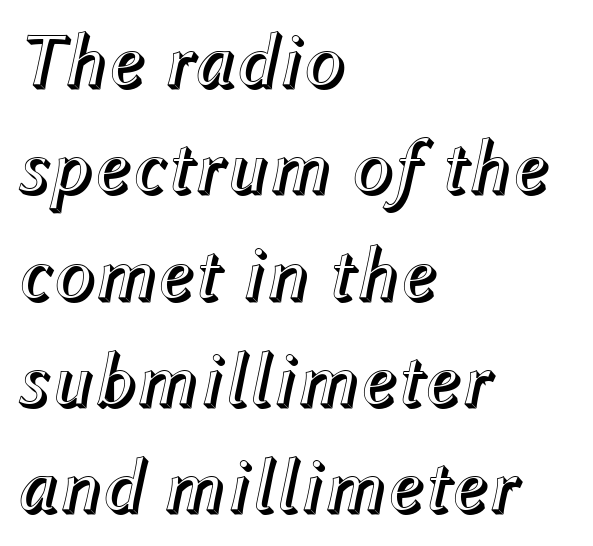
{"italic": "yes", "lean": "right", "slant_degrees": 12, "width": "normal", "x_height": "medium", "monospaced": "no", "underline": "no", "align": "left", "line_spacing": "normal", "line_spacing_ratio": 1.38, "letter_spacing": "normal", "letter_spacing_em": 0.0, "glyph_px": 77}
